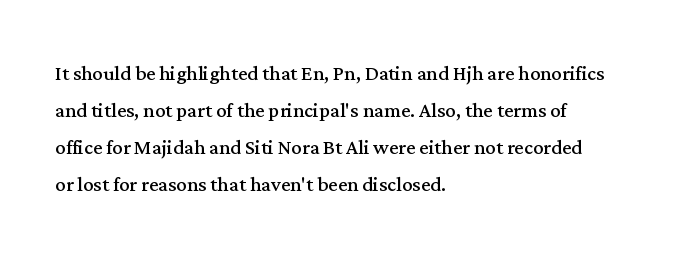
{"italic": "no", "bold": "no", "underline": "no", "align": "left", "line_spacing": "normal", "line_spacing_ratio": 1.42, "letter_spacing": "normal", "letter_spacing_em": 0.0, "glyph_px": 26}
